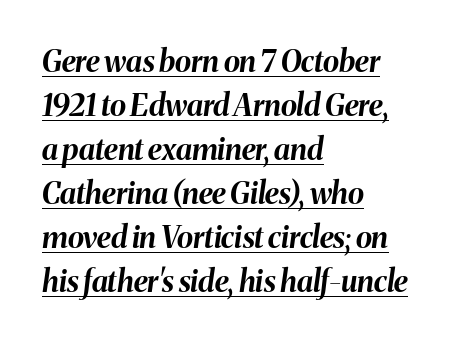
Q: Is the text bold? A: Yes.
Q: Is the text italic (slanted)? A: Yes, it leans right by about 8 degrees.
Q: Is the text underlined? A: Yes.
Q: How is the paragraph aligned? A: Left-aligned.
Q: Is the spacing between letters normal or unusually wide? A: Normal.
Q: Is the spacing between lines tight, normal or loose? A: Normal.
Q: Width (condensed, normal, or wide)? A: Normal.
Q: Stroke contrast? A: Medium.
Q: x-height? A: Medium.
Q: Monospaced? A: No.
